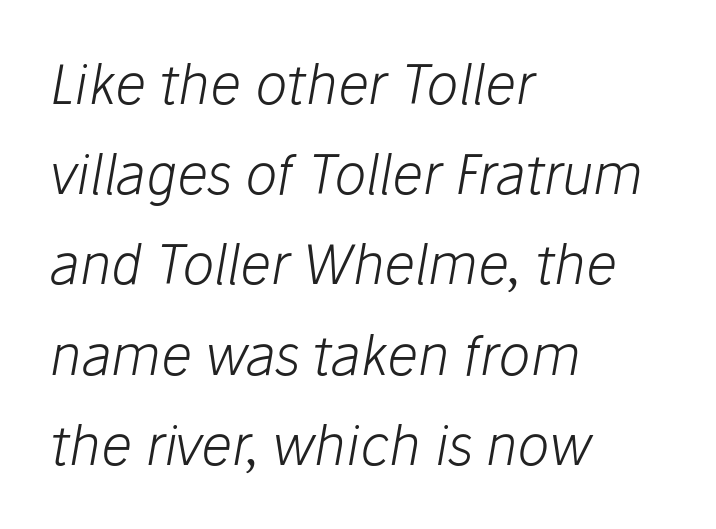
The weight tops out at a normal text grade. Words appear dense and cohesive because spacing is normal. The axis of the letterforms is tilted away from vertical. The strip under each line holds only bare page.
